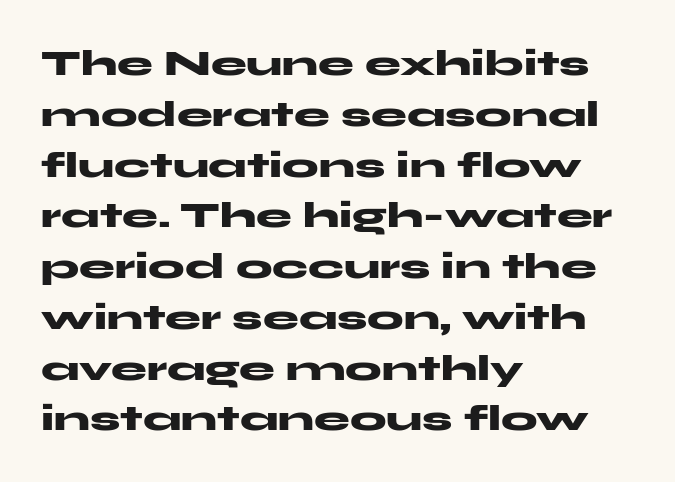
The image shows 36 px heavy, wide sans-serif type, upright; set left-aligned, normal line spacing (1.41x), normal letter spacing, not underlined; medium stroke contrast and a medium x-height.
